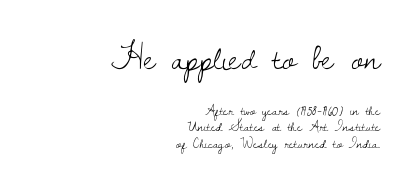
Q: Is the text bold? A: No.
Q: Is the text italic (slanted)? A: Yes.
Q: Is the typeface a serif or a sans-serif typeface? A: Serif.
Q: Is the text underlined? A: No.
Q: How is the paragraph aligned? A: Right-aligned.
Q: Is the spacing between letters normal or unusually wide? A: Normal.
Q: Is the spacing between lines tight, normal or loose? A: Tight.
Q: Which block of text is set in a larger size, the first (top) or the second (bottom)? A: The first (top) one.
Q: Width (condensed, normal, or wide)? A: Normal.
Q: Stroke contrast? A: Low.
Q: x-height? A: Small.
Q: Monospaced? A: No.
